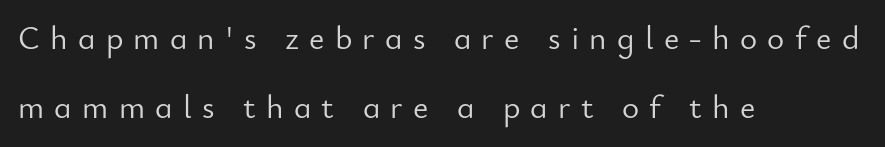
{"serif": "no", "italic": "no", "bold": "no", "weight": "light", "width": "normal", "stroke_contrast": "low", "x_height": "small", "monospaced": "no", "underline": "no", "align": "left", "line_spacing": "loose", "line_spacing_ratio": 2.1, "letter_spacing": "wide", "letter_spacing_em": 0.31, "glyph_px": 33}
